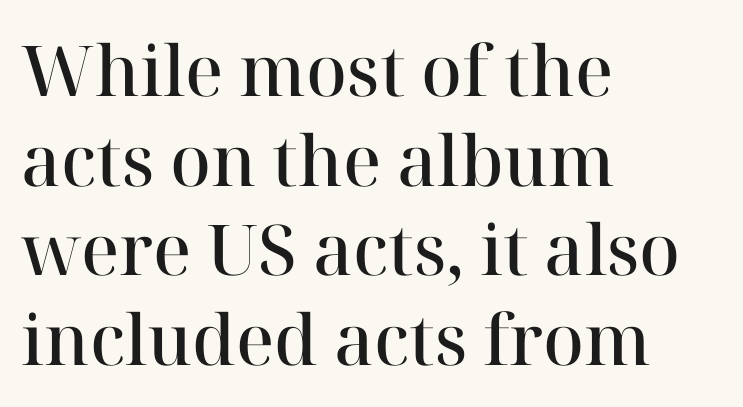
The sample has been set in demibold, a notch under bold. The font's upright variant was chosen for this text. Leftover space on each line is placed entirely after the last word. Each row of text sits above clean, open space.
